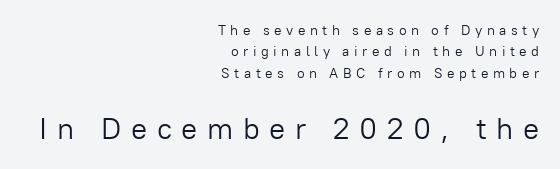
Summary of vertical rhythm: regular, with standard interline spacing. The passage shown has open, widely tracked lettering throughout. This is not heavy type; no bold has been used. A clean baseline with only descenders dipping below it. These lines stack with their right ends in a neat column.
